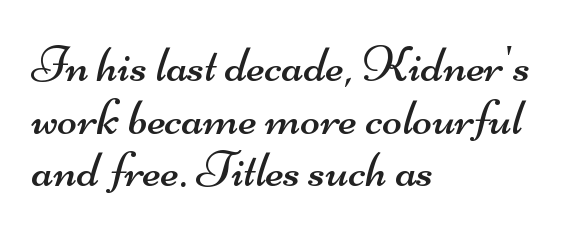
Q: Is the text bold? A: No.
Q: Is the typeface a serif or a sans-serif typeface? A: Sans-serif.
Q: Is the text underlined? A: No.
Q: How is the paragraph aligned? A: Left-aligned.
Q: Is the spacing between letters normal or unusually wide? A: Normal.
Q: Is the spacing between lines tight, normal or loose? A: Tight.
Q: Width (condensed, normal, or wide)? A: Wide.
Q: Stroke contrast? A: Medium.
Q: x-height? A: Small.
Q: Monospaced? A: No.
